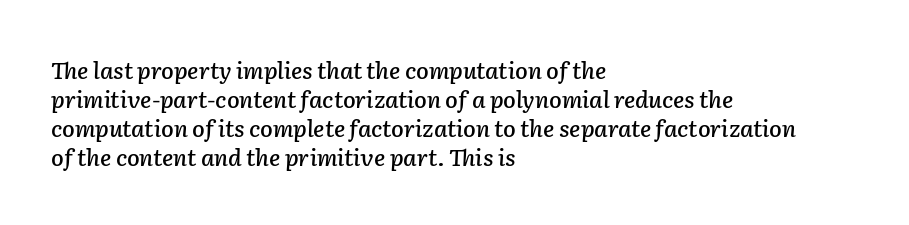
The image shows 23 px text type, italic (leaning right); set left-aligned, normal line spacing (1.26x), normal letter spacing, not underlined.
